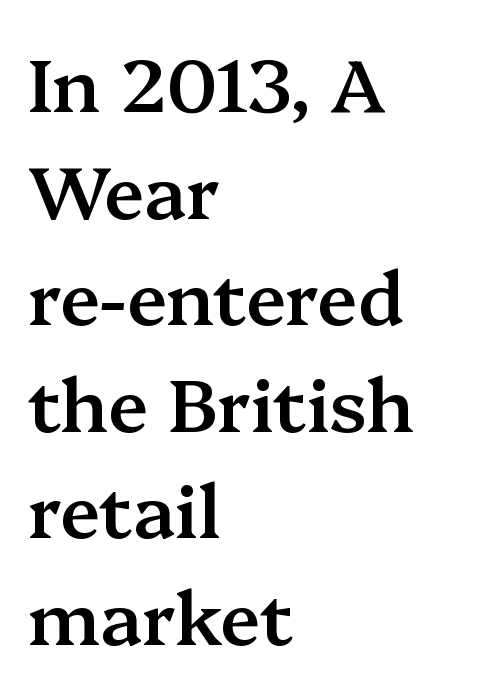
Q: Is the text bold? A: Semi-bold.
Q: Is the text italic (slanted)? A: No, it is upright.
Q: Is the typeface a serif or a sans-serif typeface? A: Serif.
Q: Is the text underlined? A: No.
Q: How is the paragraph aligned? A: Left-aligned.
Q: Is the spacing between letters normal or unusually wide? A: Normal.
Q: Is the spacing between lines tight, normal or loose? A: Normal.
Q: Width (condensed, normal, or wide)? A: Normal.
Q: Stroke contrast? A: Medium.
Q: x-height? A: Medium.
Q: Monospaced? A: No.
